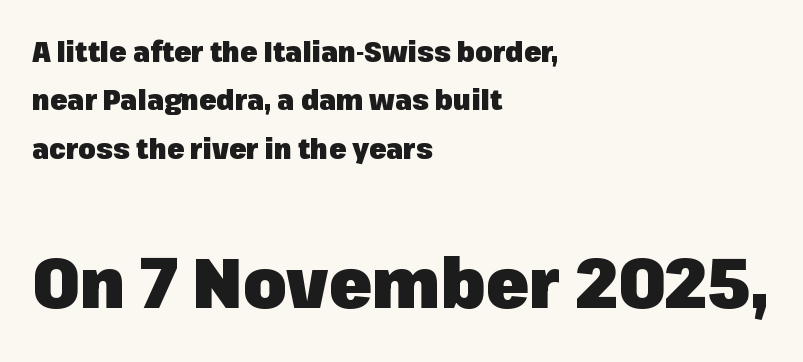
The image shows 70 px heavy sans-serif type, upright; set left-aligned, line spacing 1.73x, normal letter spacing, not underlined; the second (bottom) block is 2.5x larger; low stroke contrast and a medium x-height.
